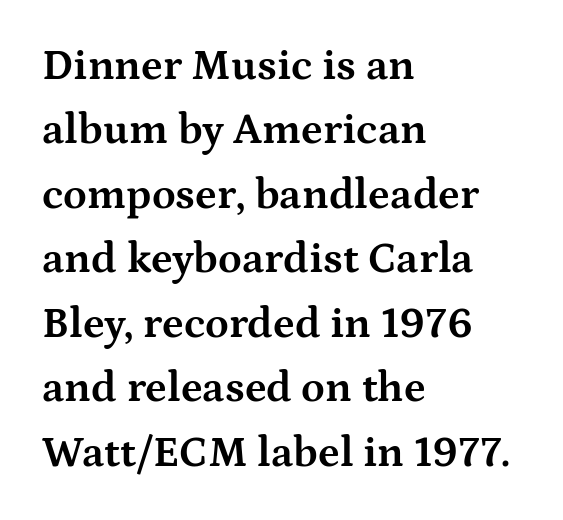
Q: Is the text bold? A: Yes.
Q: Is the text italic (slanted)? A: No, it is upright.
Q: Is the typeface a serif or a sans-serif typeface? A: Serif.
Q: Is the text underlined? A: No.
Q: How is the paragraph aligned? A: Left-aligned.
Q: Is the spacing between letters normal or unusually wide? A: Normal.
Q: Is the spacing between lines tight, normal or loose? A: Normal.
Q: Width (condensed, normal, or wide)? A: Wide.
Q: Stroke contrast? A: Medium.
Q: x-height? A: Medium.
Q: Monospaced? A: No.
